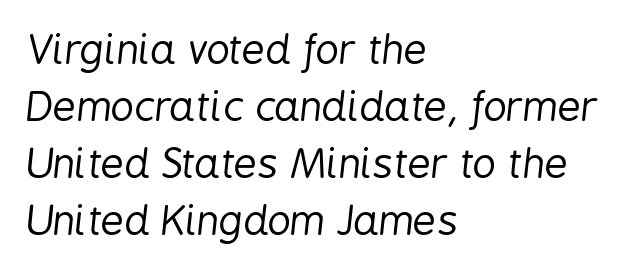
Q: Is the text bold? A: No.
Q: Is the text italic (slanted)? A: Yes, it leans right by about 6 degrees.
Q: Is the text underlined? A: No.
Q: How is the paragraph aligned? A: Left-aligned.
Q: Is the spacing between letters normal or unusually wide? A: Normal.
Q: Is the spacing between lines tight, normal or loose? A: Normal.
Q: Width (condensed, normal, or wide)? A: Condensed.
Q: Stroke contrast? A: Low.
Q: x-height? A: Medium.
Q: Monospaced? A: No.
